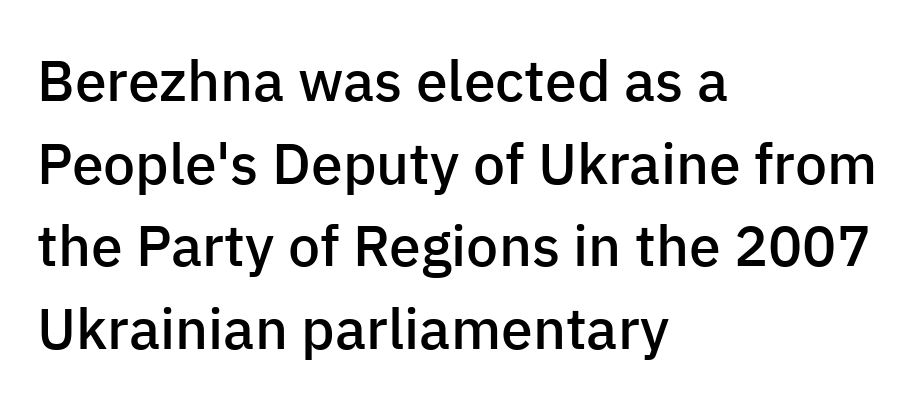
Q: Is the text bold? A: Semi-bold.
Q: Is the text italic (slanted)? A: No, it is upright.
Q: Is the typeface a serif or a sans-serif typeface? A: Sans-serif.
Q: Is the text underlined? A: No.
Q: How is the paragraph aligned? A: Left-aligned.
Q: Is the spacing between letters normal or unusually wide? A: Normal.
Q: Is the spacing between lines tight, normal or loose? A: Normal.
Q: Width (condensed, normal, or wide)? A: Normal.
Q: Stroke contrast? A: Low.
Q: x-height? A: Medium.
Q: Monospaced? A: No.
